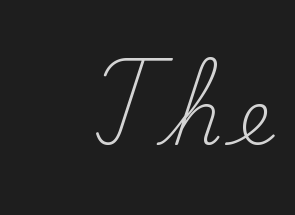
{"serif": "yes", "bold": "no", "weight": "light", "width": "normal", "stroke_contrast": "low", "x_height": "small", "monospaced": "no", "underline": "no", "align": "right", "letter_spacing": "wide", "letter_spacing_em": 0.21, "glyph_px": 77}
